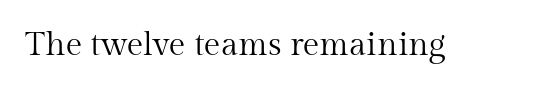
The image shows 33 px regular-weight serif type, upright; set normal letter spacing, not underlined; medium stroke contrast and a medium x-height.
